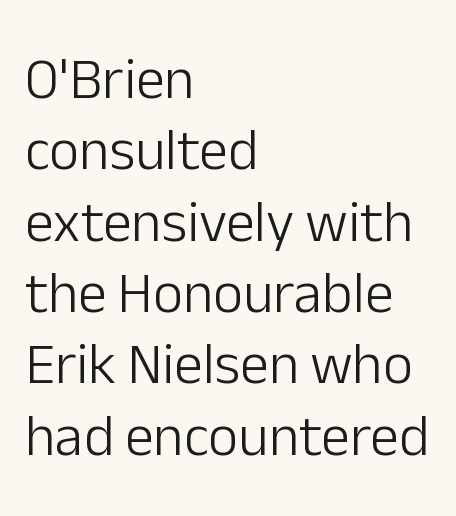
Q: Is the text bold? A: No.
Q: Is the text italic (slanted)? A: No, it is upright.
Q: Is the typeface a serif or a sans-serif typeface? A: Sans-serif.
Q: Is the text underlined? A: No.
Q: How is the paragraph aligned? A: Left-aligned.
Q: Is the spacing between letters normal or unusually wide? A: Normal.
Q: Width (condensed, normal, or wide)? A: Normal.
Q: Stroke contrast? A: Low.
Q: x-height? A: Medium.
Q: Monospaced? A: No.
